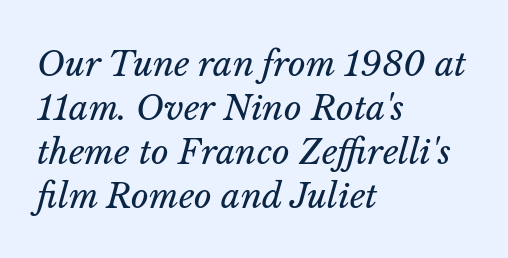
{"italic": "yes", "lean": "right", "slant_degrees": 14, "bold": "no", "weight": "regular", "width": "normal", "stroke_contrast": "low", "x_height": "medium", "monospaced": "no", "underline": "no", "align": "left", "line_spacing": "normal", "line_spacing_ratio": 1.29, "letter_spacing": "normal", "letter_spacing_em": 0.0, "glyph_px": 34}
